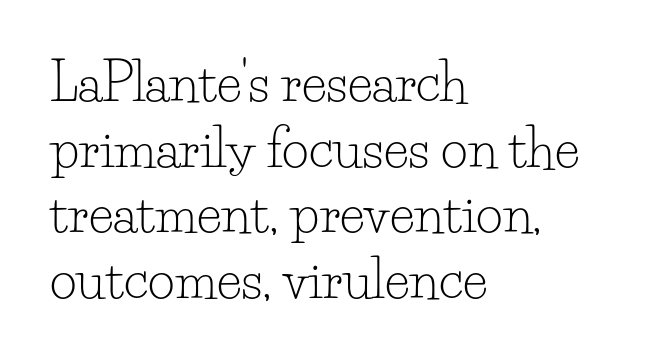
The image shows 52 px light serif type, upright; set left-aligned, normal line spacing (1.26x), normal letter spacing, not underlined; low stroke contrast and a small x-height.
